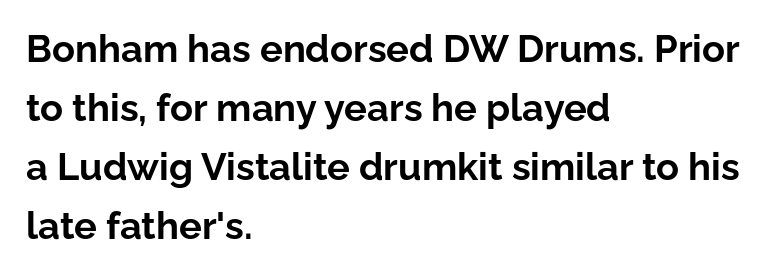
The image shows 38 px bold sans-serif type, upright; set left-aligned, normal line spacing (1.55x), normal letter spacing, not underlined; low stroke contrast and a medium x-height.
